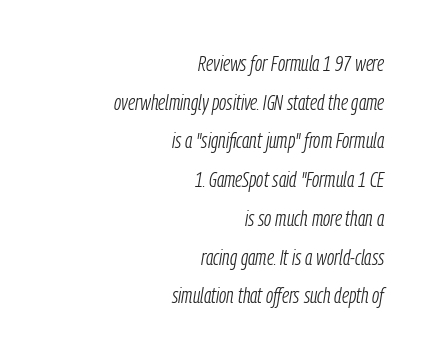
The image shows 22 px text type, italic (leaning right); set right-aligned, line spacing 1.76x, normal letter spacing, not underlined.
